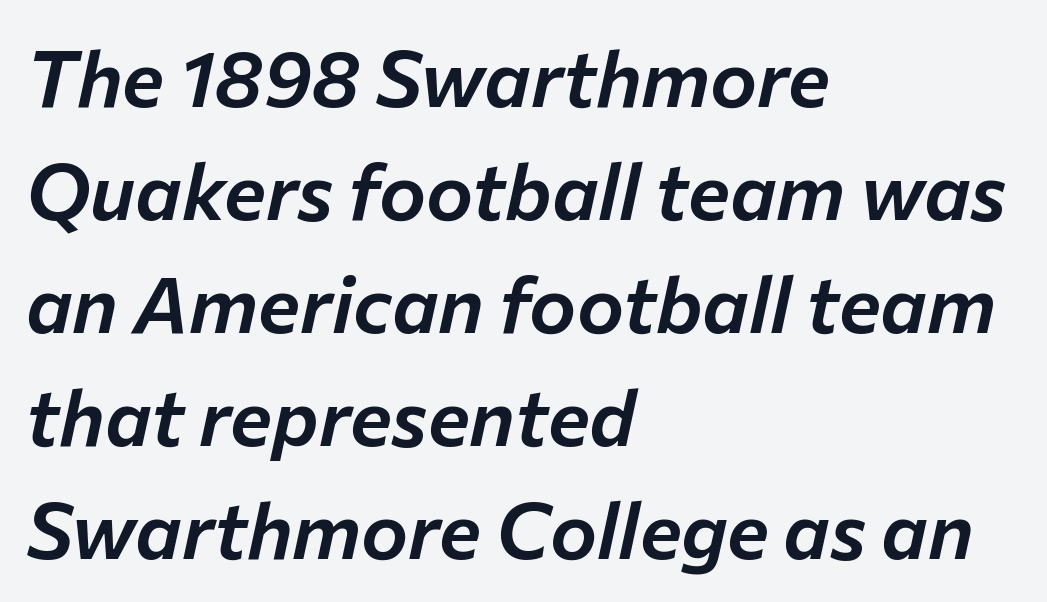
The image shows 79 px text type, italic (leaning right); set left-aligned, normal line spacing (1.43x), normal letter spacing, not underlined; low stroke contrast and a medium x-height.
